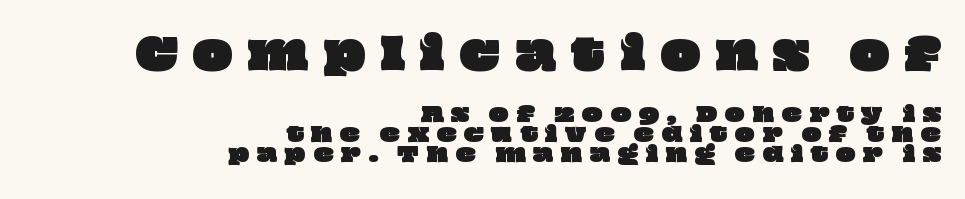
Q: Is the text underlined? A: No.
Q: How is the paragraph aligned? A: Right-aligned.
Q: Is the spacing between letters normal or unusually wide? A: Unusually wide.
Q: Is the spacing between lines tight, normal or loose? A: Tight.
Q: Which block of text is set in a larger size, the first (top) or the second (bottom)? A: The first (top) one.
Q: Width (condensed, normal, or wide)? A: Wide.
Q: Stroke contrast? A: Low.
Q: x-height? A: Large.
Q: Monospaced? A: No.
